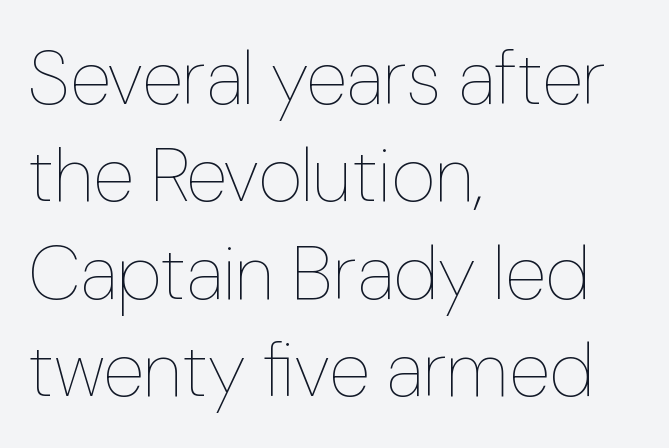
Q: Is the text bold? A: No.
Q: Is the text italic (slanted)? A: No, it is upright.
Q: Is the text underlined? A: No.
Q: How is the paragraph aligned? A: Left-aligned.
Q: Is the spacing between letters normal or unusually wide? A: Normal.
Q: Is the spacing between lines tight, normal or loose? A: Normal.
Q: Width (condensed, normal, or wide)? A: Normal.
Q: Stroke contrast? A: Low.
Q: x-height? A: Medium.
Q: Monospaced? A: No.
